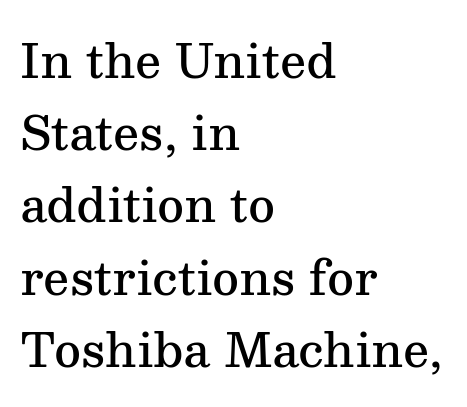
The image shows 46 px semibold serif type, upright; set left-aligned, normal line spacing (1.57x), normal letter spacing, not underlined; medium stroke contrast and a medium x-height.
